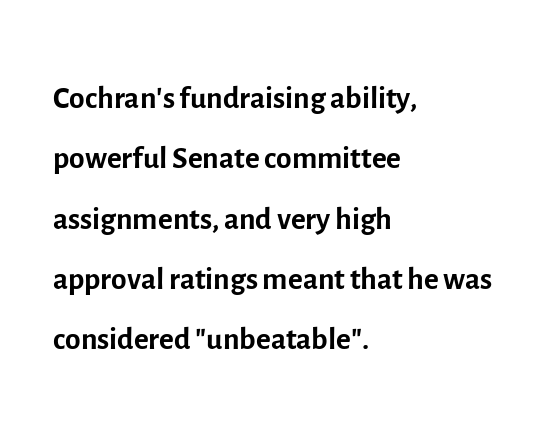
These lines are composed in type without serifs. The type sits square on the baseline with zero lean. Honestly, the row spacing looks completely unremarkable. Each letter keeps its own natural width here, so spacing adapts to shape.
